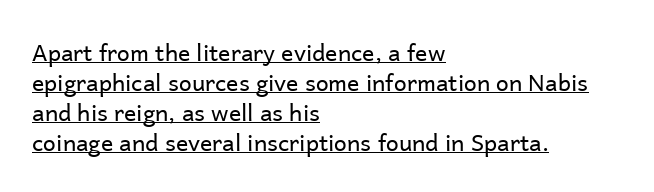
Q: Is the text bold? A: No.
Q: Is the text italic (slanted)? A: No, it is upright.
Q: Is the text underlined? A: Yes.
Q: How is the paragraph aligned? A: Left-aligned.
Q: Is the spacing between letters normal or unusually wide? A: Normal.
Q: Is the spacing between lines tight, normal or loose? A: Normal.
